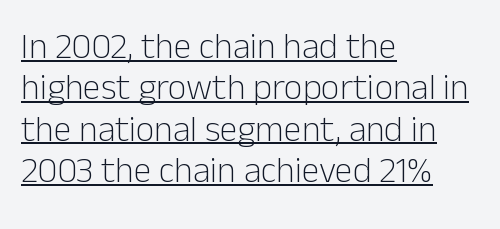
Q: Is the text bold? A: No.
Q: Is the text italic (slanted)? A: No, it is upright.
Q: Is the typeface a serif or a sans-serif typeface? A: Sans-serif.
Q: Is the text underlined? A: Yes.
Q: How is the paragraph aligned? A: Left-aligned.
Q: Is the spacing between letters normal or unusually wide? A: Normal.
Q: Is the spacing between lines tight, normal or loose? A: Tight.
Q: Width (condensed, normal, or wide)? A: Normal.
Q: Stroke contrast? A: Low.
Q: x-height? A: Medium.
Q: Monospaced? A: No.
